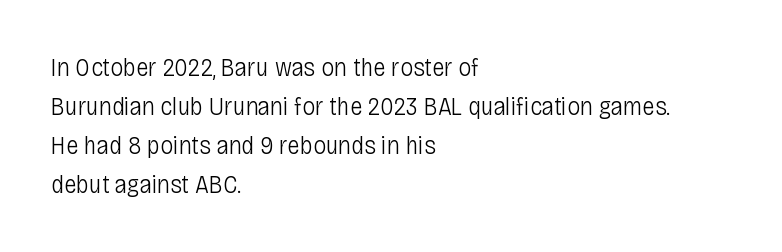
Each new line begins a customary step beneath the previous one. Students, note that the glyphs here touch the page at normal intervals. Letters rest on an invisible, unmarked baseline. Posture: upright roman.
